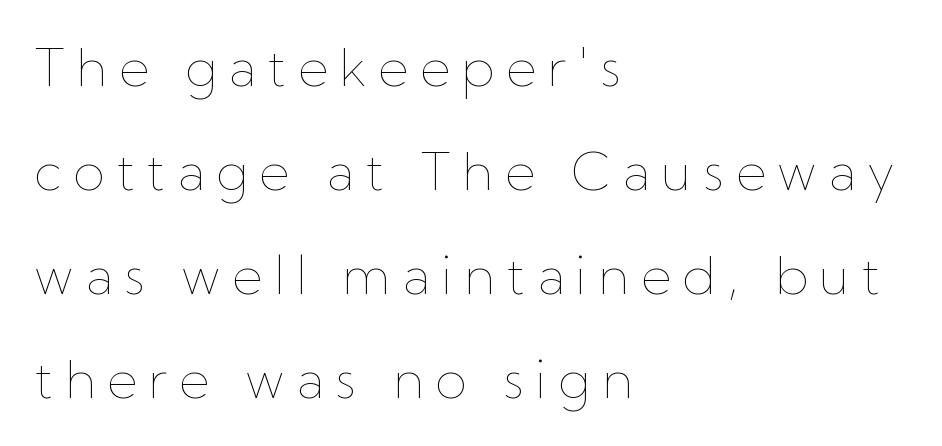
{"italic": "no", "bold": "no", "weight": "thin", "width": "normal", "stroke_contrast": "low", "x_height": "medium", "monospaced": "no", "underline": "no", "align": "left", "line_spacing": "loose", "line_spacing_ratio": 2.0, "letter_spacing": "wide", "letter_spacing_em": 0.22, "glyph_px": 52}
